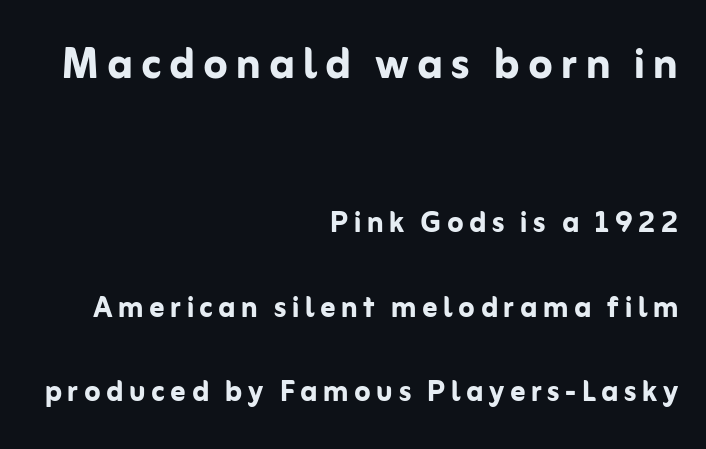
The image shows 55 px semibold sans-serif type, upright; set right-aligned, loose line spacing (2.29x), not underlined; the first (top) block is 1.49x larger; low stroke contrast and a medium x-height.
